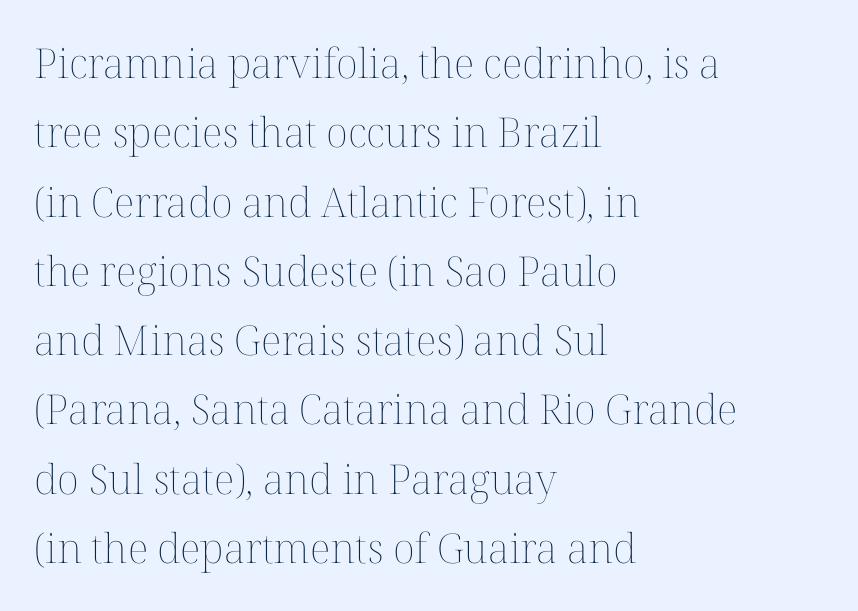
The image shows 41 px thin type, upright; set left-aligned, normal line spacing (1.69x), normal letter spacing, not underlined; medium stroke contrast and a medium x-height.
